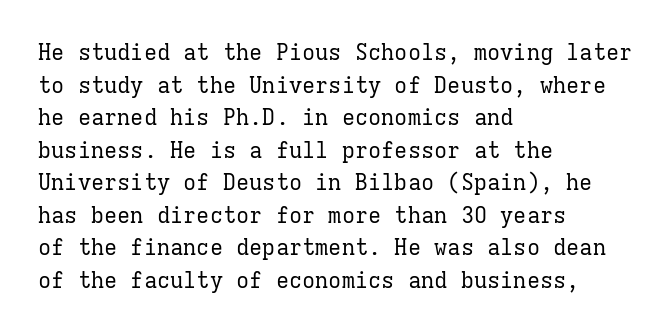
The image shows 22 px text type, upright; set left-aligned, normal line spacing (1.48x), normal letter spacing, not underlined.
